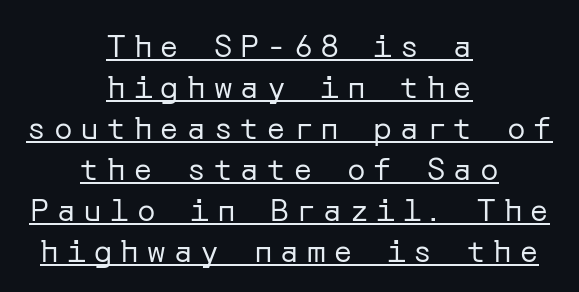
The image shows 31 px regular-weight sans-serif type, upright; set centered, normal line spacing (1.32x), unusually wide letter spacing (+0.26 em), underlined; low stroke contrast and a medium x-height.
